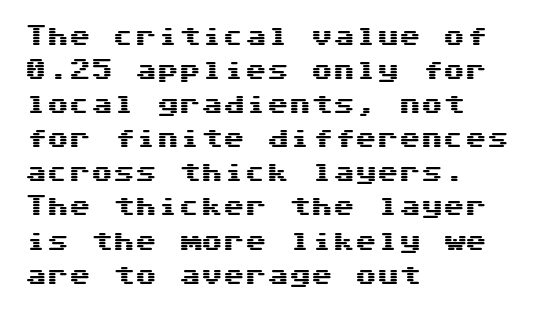
Q: Is the text italic (slanted)? A: No, it is upright.
Q: Is the text underlined? A: No.
Q: How is the paragraph aligned? A: Left-aligned.
Q: Is the spacing between letters normal or unusually wide? A: Normal.
Q: Is the spacing between lines tight, normal or loose? A: Normal.
